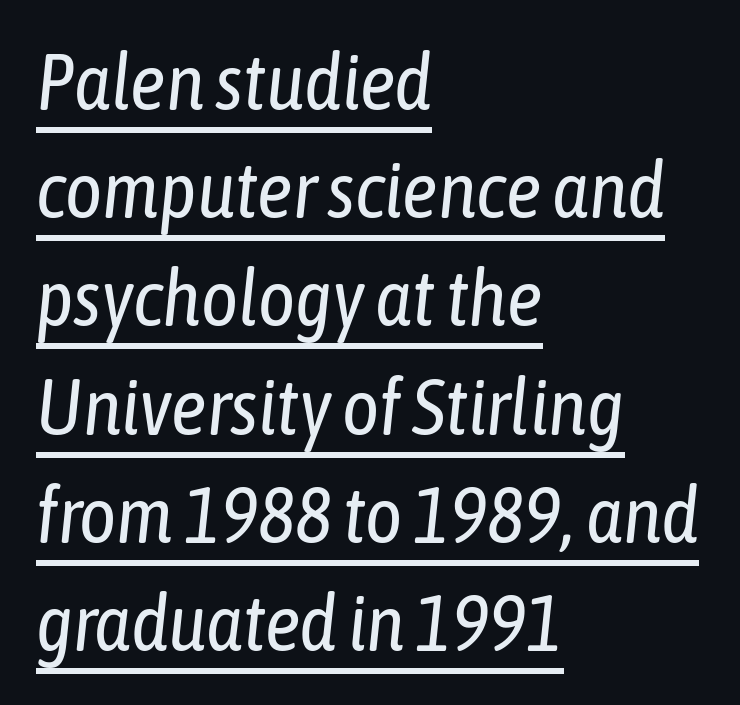
{"italic": "yes", "lean": "right", "slant_degrees": 6, "bold": "no", "weight": "regular", "width": "condensed", "stroke_contrast": "low", "x_height": "medium", "monospaced": "no", "underline": "yes", "align": "left", "line_spacing": "normal", "line_spacing_ratio": 1.37, "letter_spacing": "normal", "letter_spacing_em": 0.0, "glyph_px": 79}
